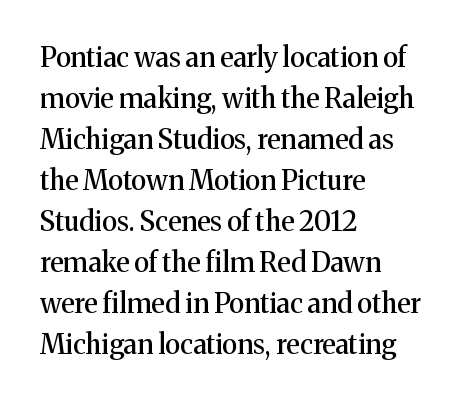
The image shows 27 px text type, upright; set left-aligned, normal line spacing (1.52x), normal letter spacing, not underlined.
